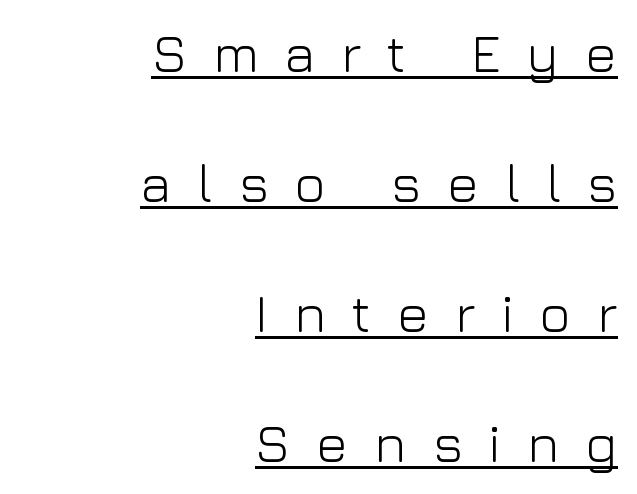
The image shows 53 px light sans-serif type, upright; set right-aligned, loose line spacing (2.45x), unusually wide letter spacing (+0.49 em), underlined; low stroke contrast and a medium x-height.
